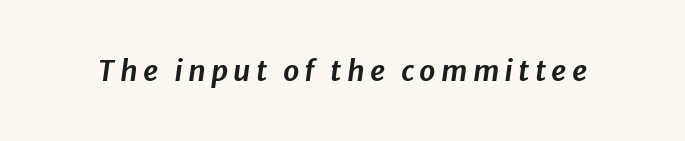
The image shows 29 px text type, italic (leaning right); set not underlined; low stroke contrast and a medium x-height.
